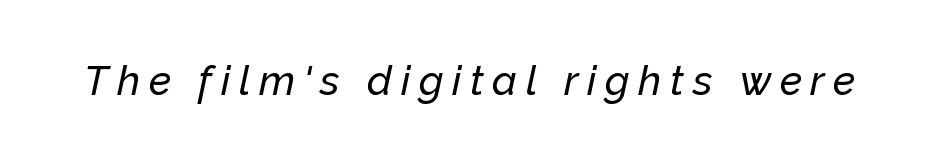
{"italic": "yes", "lean": "right", "slant_degrees": 12, "width": "normal", "stroke_contrast": "low", "x_height": "medium", "monospaced": "no", "underline": "no", "letter_spacing": "wide", "letter_spacing_em": 0.21, "glyph_px": 41}
